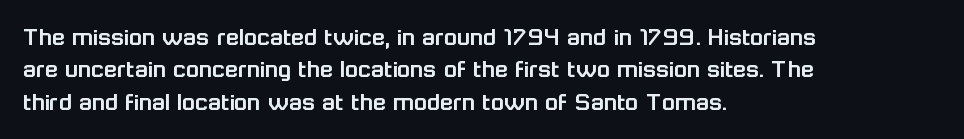
Q: Is the text italic (slanted)? A: No, it is upright.
Q: Is the text underlined? A: No.
Q: How is the paragraph aligned? A: Left-aligned.
Q: Is the spacing between letters normal or unusually wide? A: Normal.
